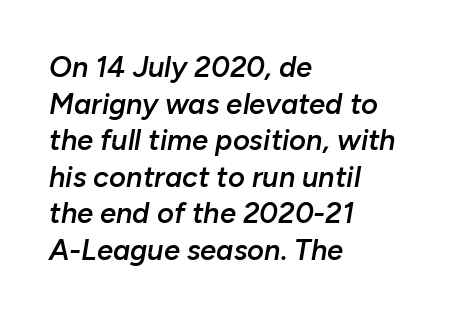
The image shows 29 px semibold type, italic (leaning right); set left-aligned, normal line spacing (1.26x), normal letter spacing, not underlined; low stroke contrast and a medium x-height.
